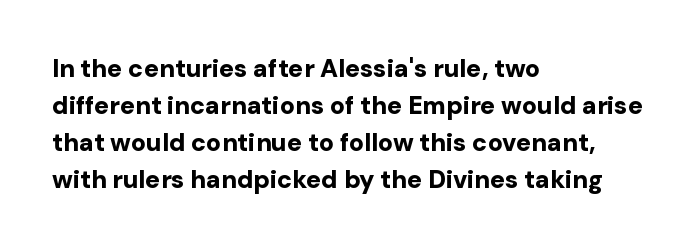
The image shows 25 px bold type, upright; set left-aligned, normal line spacing (1.48x), normal letter spacing, not underlined.
